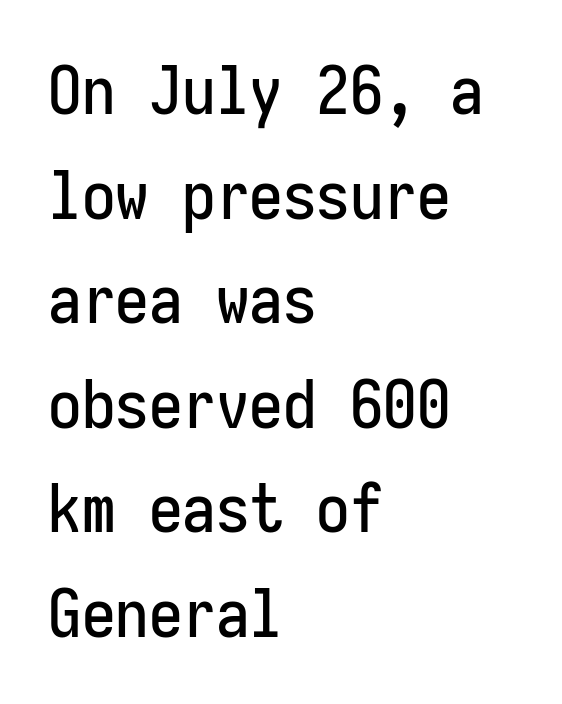
The image shows 67 px condensed sans-serif type, upright, monospaced; set left-aligned, normal line spacing (1.56x), normal letter spacing, not underlined; low stroke contrast and a medium x-height.
